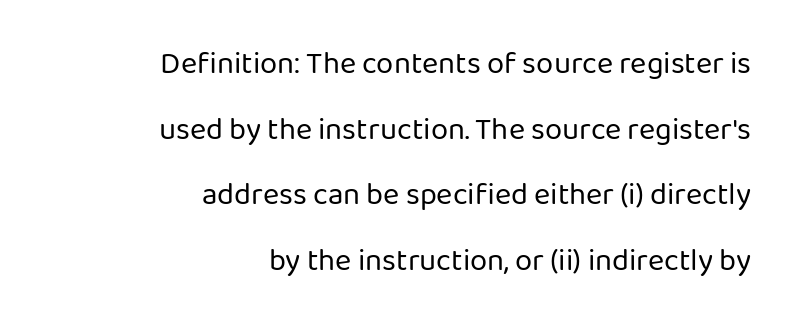
The image shows 31 px regular-weight sans-serif type, upright; set right-aligned, loose line spacing (2.12x), normal letter spacing, not underlined; low stroke contrast and a medium x-height.
